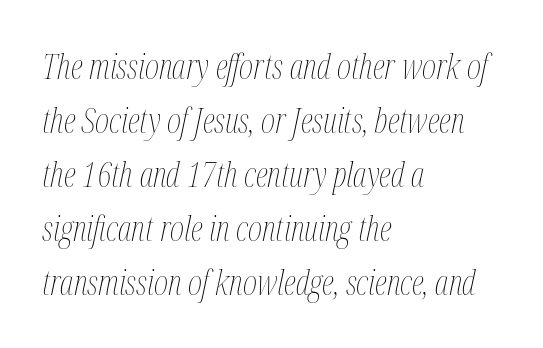
The image shows 34 px thin, condensed type, italic (leaning right); set left-aligned, normal line spacing (1.59x), normal letter spacing, not underlined; medium stroke contrast and a medium x-height.
